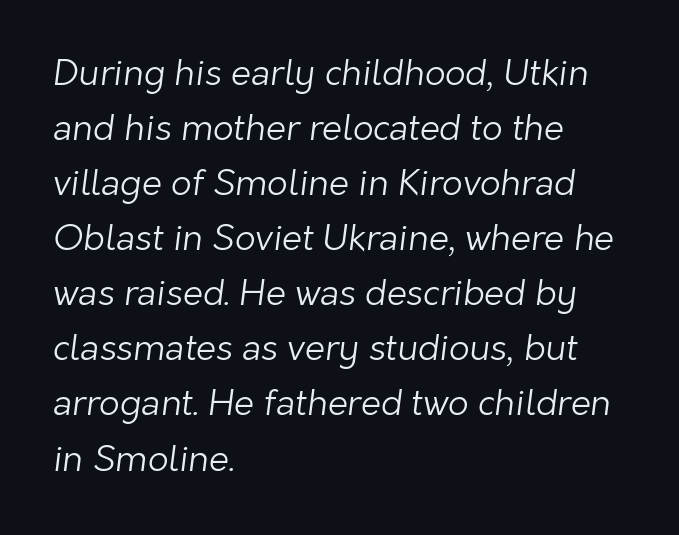
Observe the absence of serifs on each vertical stroke in this sample. The rows are spaced the way most documents space them. Horizontally, the lines are justified to the leading edge only. No word sits above an underline.
